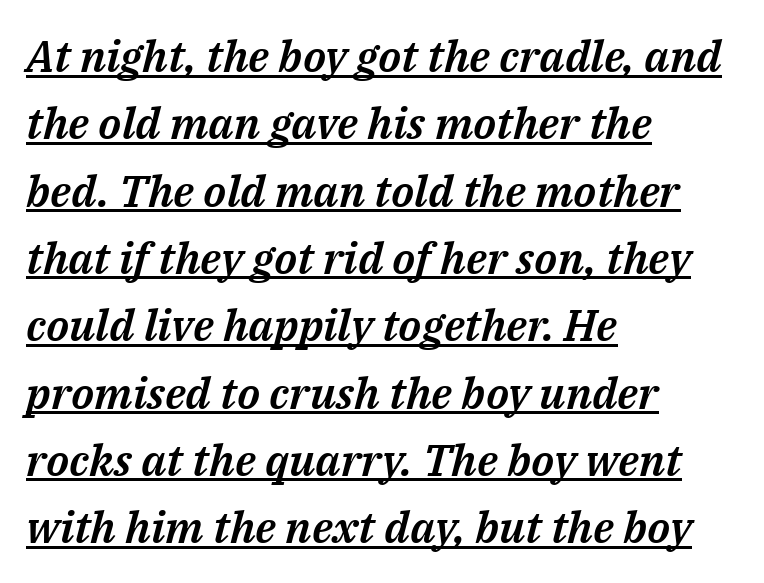
Emphasis-style slanted type is in use. The text block is weighted toward the left margin, trailing off unevenly rightward. Look at the tracking — it's just the regular setting, nothing added. Proportional: the letters do not fall into vertical columns. The block of text has a typical density, with ordinary space between rows.
